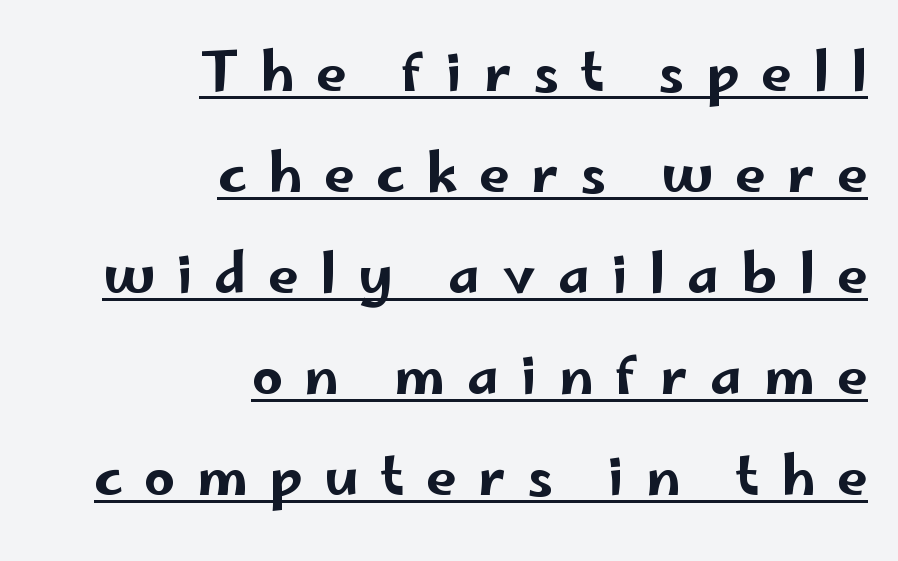
{"serif": "no", "italic": "no", "width": "wide", "stroke_contrast": "low", "x_height": "small", "monospaced": "no", "underline": "yes", "align": "right", "line_spacing_ratio": 1.87, "letter_spacing": "wide", "letter_spacing_em": 0.4, "glyph_px": 54}
